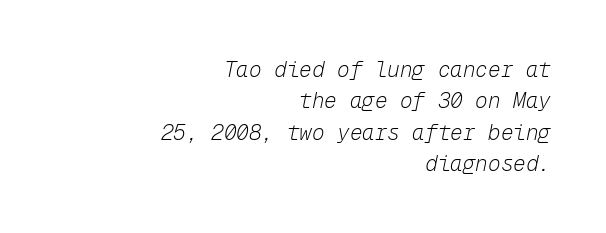
The line texture is even and compact thanks to regular tracking. Summary of weight: not heavy and not bold. Notice how the passage keeps a crisp vertical edge on the right only. Bare-footed words on every line.
